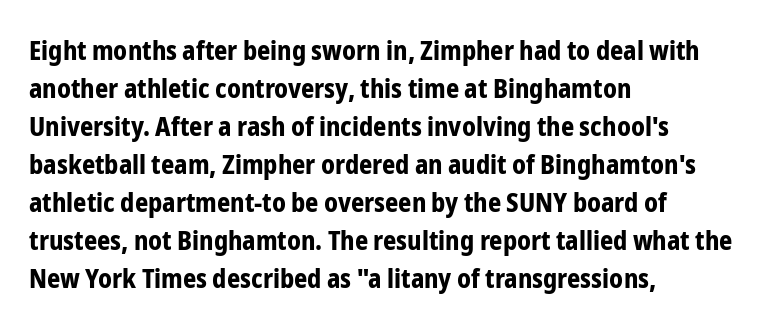
{"italic": "no", "bold": "yes", "underline": "no", "align": "left", "line_spacing": "normal", "line_spacing_ratio": 1.46, "letter_spacing": "normal", "letter_spacing_em": 0.0, "glyph_px": 26}
